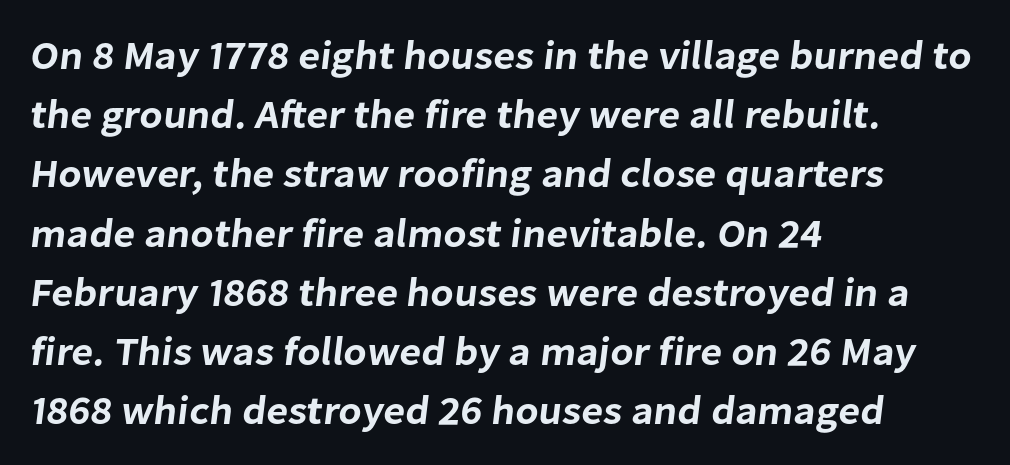
Q: Is the typeface a serif or a sans-serif typeface? A: Sans-serif.
Q: Is the text underlined? A: No.
Q: How is the paragraph aligned? A: Left-aligned.
Q: Is the spacing between letters normal or unusually wide? A: Normal.
Q: Is the spacing between lines tight, normal or loose? A: Normal.
Q: Width (condensed, normal, or wide)? A: Normal.
Q: Stroke contrast? A: Low.
Q: x-height? A: Medium.
Q: Monospaced? A: No.
